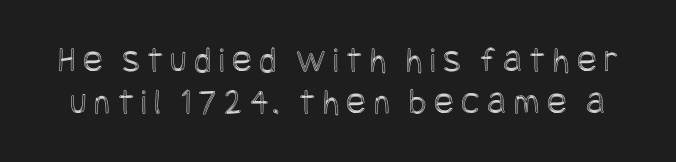
Q: Is the text italic (slanted)? A: No, it is upright.
Q: Is the text underlined? A: No.
Q: Is the spacing between letters normal or unusually wide? A: Unusually wide.
Q: Is the spacing between lines tight, normal or loose? A: Tight.
Q: Width (condensed, normal, or wide)? A: Condensed.
Q: x-height? A: Large.
